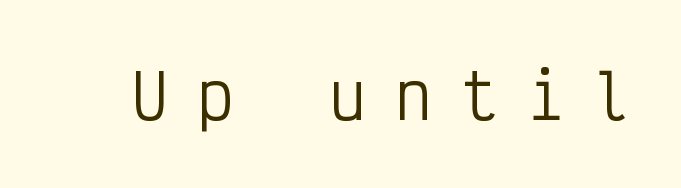
Q: Is the text bold? A: No.
Q: Is the text italic (slanted)? A: No, it is upright.
Q: Is the typeface a serif or a sans-serif typeface? A: Sans-serif.
Q: Is the text underlined? A: No.
Q: Is the spacing between letters normal or unusually wide? A: Unusually wide.
Q: Width (condensed, normal, or wide)? A: Condensed.
Q: Stroke contrast? A: Low.
Q: x-height? A: Medium.
Q: Monospaced? A: Yes.
